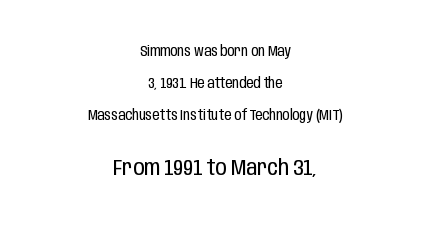
Q: Is the text bold? A: No.
Q: Is the text italic (slanted)? A: No, it is upright.
Q: Is the text underlined? A: No.
Q: How is the paragraph aligned? A: Centered.
Q: Is the spacing between letters normal or unusually wide? A: Normal.
Q: Is the spacing between lines tight, normal or loose? A: Loose.
Q: Which block of text is set in a larger size, the first (top) or the second (bottom)? A: The second (bottom) one.
